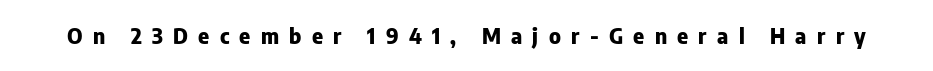
Q: Is the text bold? A: Yes.
Q: Is the text italic (slanted)? A: No, it is upright.
Q: Is the text underlined? A: No.
Q: Is the spacing between letters normal or unusually wide? A: Unusually wide.
